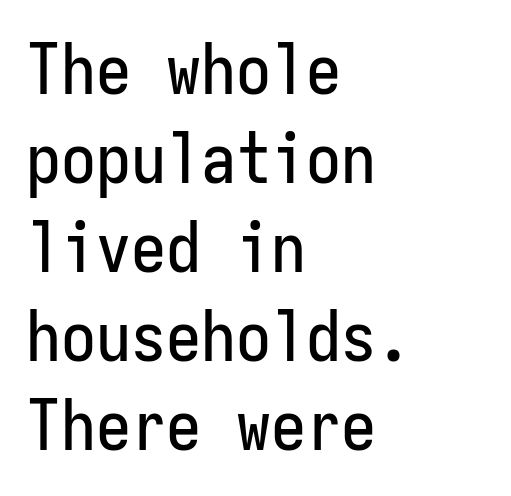
The image shows 70 px condensed sans-serif type, upright, monospaced; set left-aligned, normal line spacing (1.27x), normal letter spacing, not underlined; low stroke contrast and a medium x-height.
